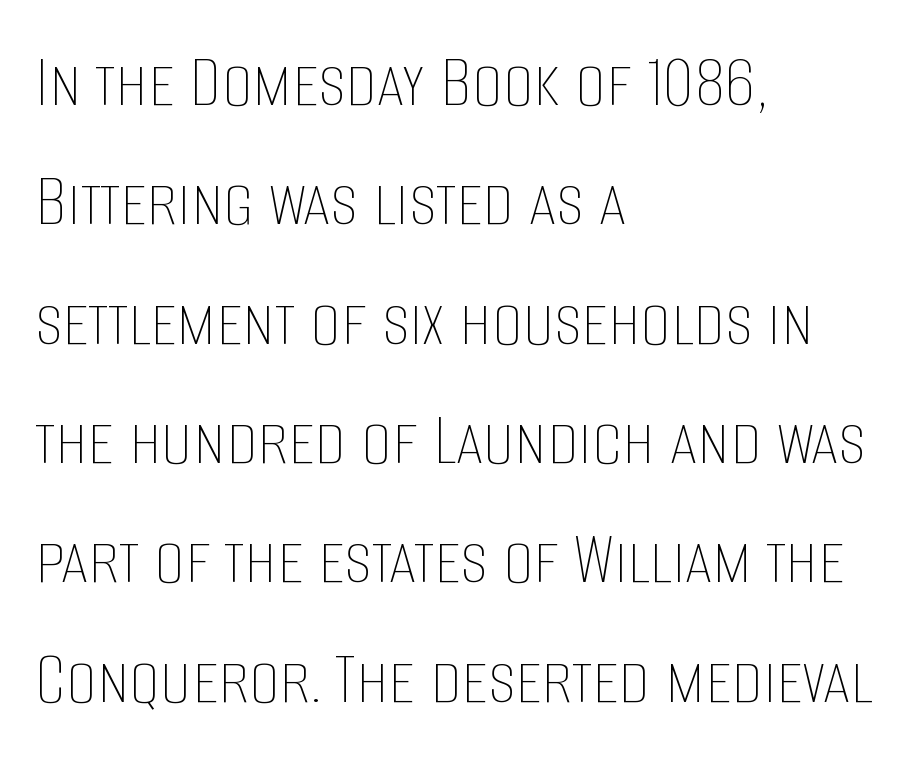
Proportional: the letters do not fall into vertical columns. The baseline area is clear. Stem width sits at or under what a default text font uses. Interline gaps are of average width in this sample. The lines in this sample share a left origin and differ only in where they stop. How are the letters spaced? Ordinarily, with no added tracking.
